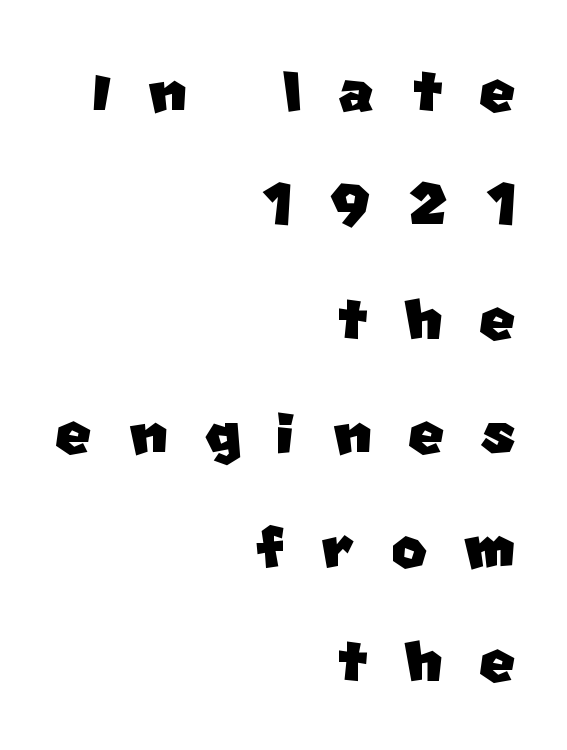
Q: Is the typeface a serif or a sans-serif typeface? A: Sans-serif.
Q: Is the text underlined? A: No.
Q: How is the paragraph aligned? A: Right-aligned.
Q: Is the spacing between letters normal or unusually wide? A: Unusually wide.
Q: Is the spacing between lines tight, normal or loose? A: Normal.
Q: Width (condensed, normal, or wide)? A: Normal.
Q: Stroke contrast? A: Low.
Q: x-height? A: Large.
Q: Monospaced? A: No.
